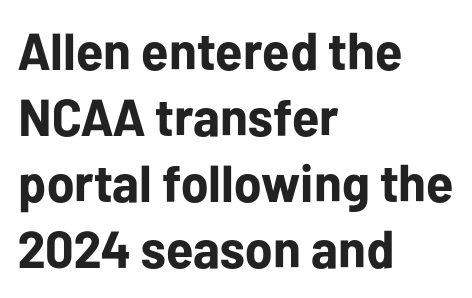
These words are printed bold, with thick strokes throughout. Underline: absent. This rendering leaves character spacing at its baseline value. Students, observe: this is what conventionally led text looks like. Vertical strokes here are truly vertical. The letters carry no serifs — their stems end cleanly without finishing strokes.
